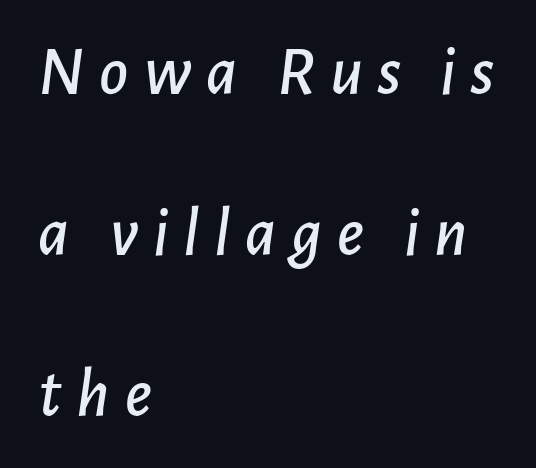
Vertical spacing — loose. The tracking reads as deliberately expanded to a designer's eye. Style check: oblique. Each line starts at the same left margin while the right side varies. Unmarked baselines from the first word to the last.
